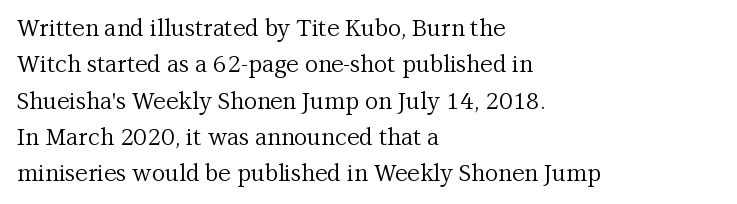
Compared with typical paragraphs, the rows here are spaced about the same. The letterforms sit at book weight or below. Ascenders rise straight up at ninety degrees. The lines are quadded left. Check the space under the baseline: it is left empty. Tracking value appears to be zero — textbook default spacing.
